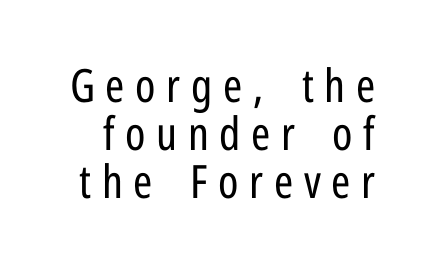
The image shows 46 px regular-weight, condensed sans-serif type, upright; set tight line spacing (1.04x), unusually wide letter spacing (+0.23 em), not underlined; low stroke contrast and a medium x-height.
